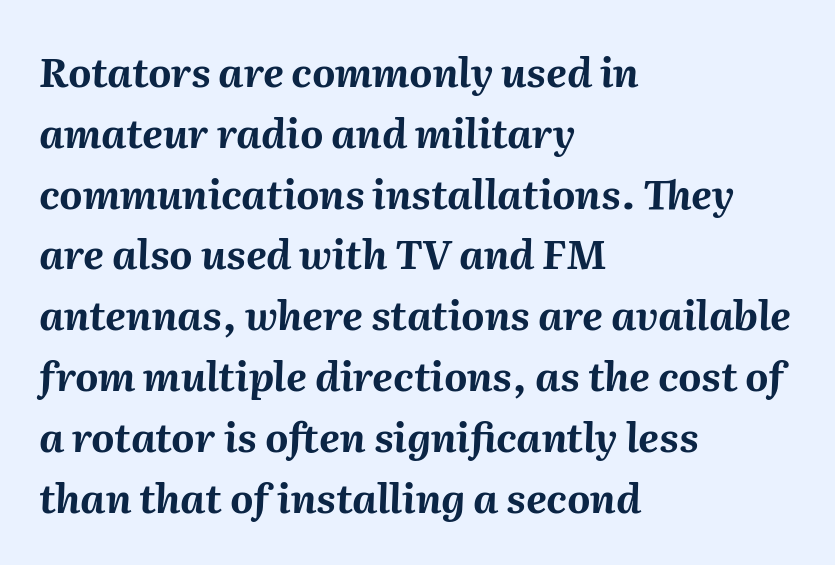
{"italic": "yes", "lean": "right", "slant_degrees": 2, "bold": "yes", "weight": "bold", "width": "normal", "stroke_contrast": "medium", "x_height": "medium", "monospaced": "no", "underline": "no", "align": "left", "line_spacing": "normal", "line_spacing_ratio": 1.52, "letter_spacing": "normal", "letter_spacing_em": 0.0, "glyph_px": 40}
